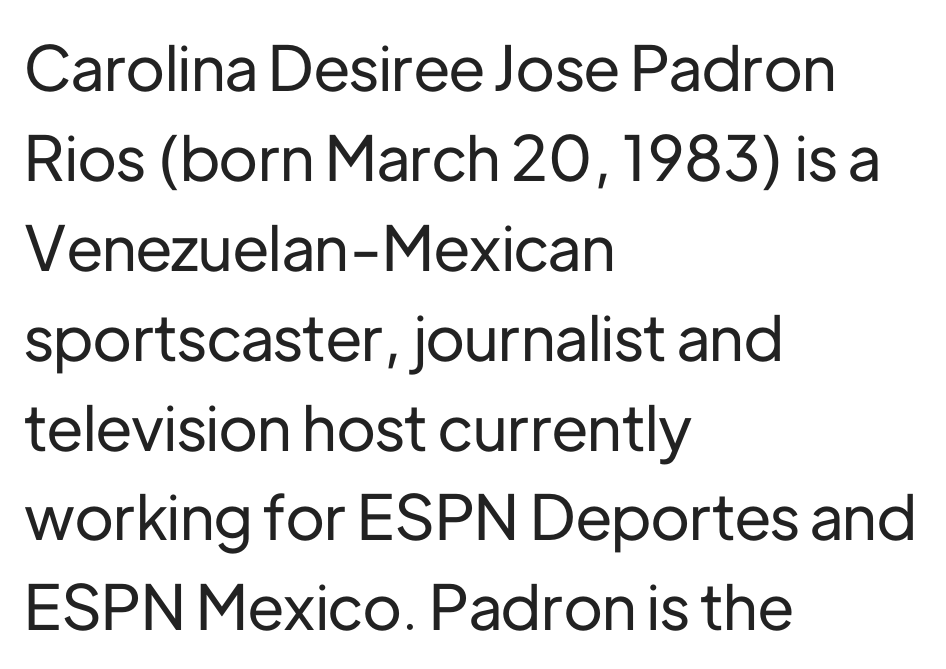
{"serif": "no", "italic": "no", "width": "normal", "stroke_contrast": "low", "x_height": "medium", "monospaced": "no", "underline": "no", "align": "left", "line_spacing": "normal", "line_spacing_ratio": 1.45, "letter_spacing": "normal", "letter_spacing_em": 0.0, "glyph_px": 62}
